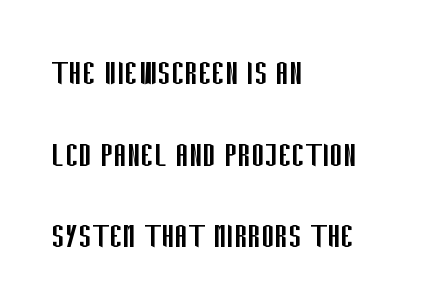
The image shows 40 px regular-weight, condensed sans-serif type, upright; set left-aligned, loose line spacing (2.04x), normal letter spacing, not underlined; low stroke contrast and a large x-height.
